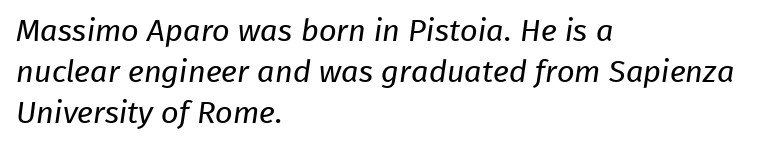
Q: Is the text bold? A: No.
Q: Is the typeface a serif or a sans-serif typeface? A: Sans-serif.
Q: Is the text underlined? A: No.
Q: How is the paragraph aligned? A: Left-aligned.
Q: Is the spacing between letters normal or unusually wide? A: Normal.
Q: Is the spacing between lines tight, normal or loose? A: Normal.
Q: Width (condensed, normal, or wide)? A: Normal.
Q: Stroke contrast? A: Low.
Q: x-height? A: Medium.
Q: Monospaced? A: No.
